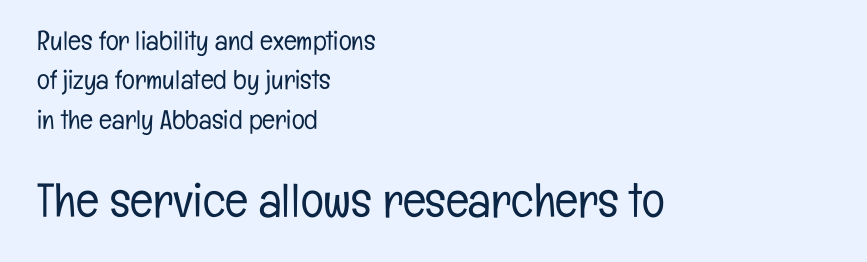
{"serif": "no", "italic": "no", "bold": "no", "weight": "light", "width": "condensed", "stroke_contrast": "low", "x_height": "medium", "monospaced": "no", "underline": "no", "align": "left", "line_spacing": "normal", "line_spacing_ratio": 1.46, "letter_spacing": "normal", "letter_spacing_em": 0.0, "larger_block": "second", "size_ratio": 1.78, "glyph_px": 48}
